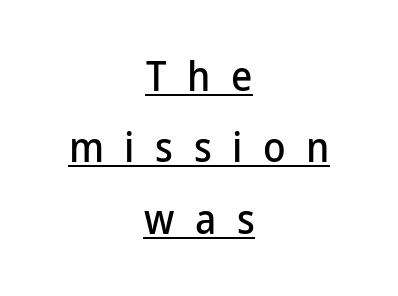
{"serif": "no", "italic": "no", "width": "normal", "stroke_contrast": "low", "x_height": "medium", "monospaced": "no", "underline": "yes", "align": "center", "line_spacing_ratio": 1.74, "letter_spacing": "wide", "letter_spacing_em": 0.5, "glyph_px": 41}
